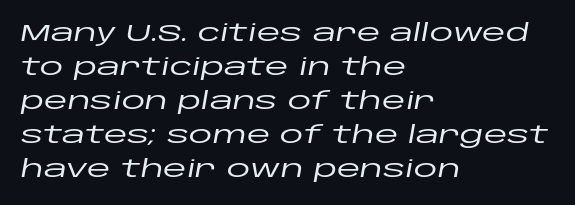
The image shows 24 px text type, italic (leaning right); set left-aligned, normal line spacing (1.42x), normal letter spacing, not underlined.
